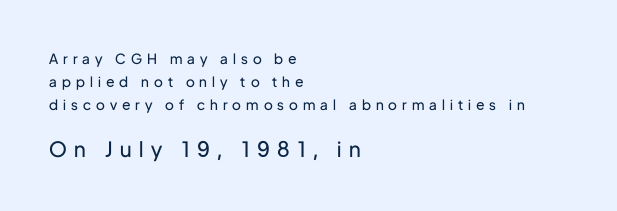
{"italic": "no", "bold": "no", "underline": "no", "align": "left", "line_spacing": "normal", "line_spacing_ratio": 1.64, "letter_spacing": "wide", "letter_spacing_em": 0.36, "larger_block": "second", "size_ratio": 1.5, "glyph_px": 21}
